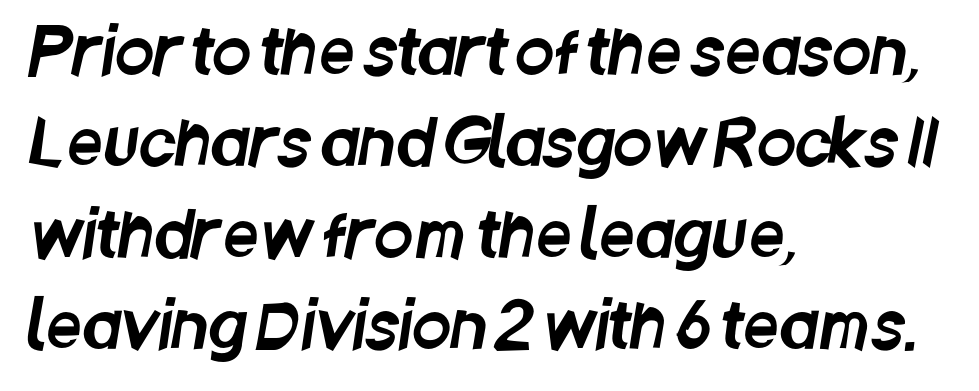
The image shows 63 px condensed sans-serif type; set left-aligned, normal line spacing (1.45x), normal letter spacing, not underlined; low stroke contrast and a large x-height.
